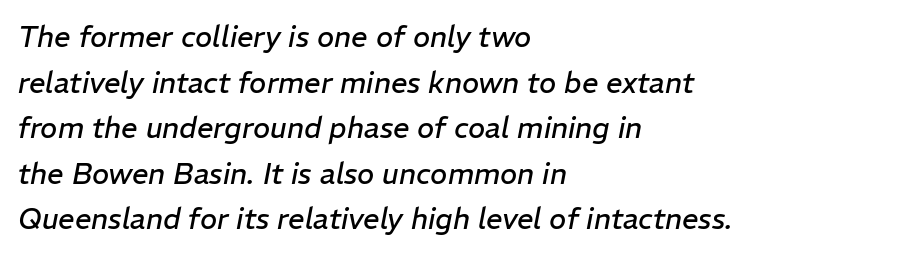
The image shows 29 px regular-weight type, italic (leaning right); set left-aligned, normal line spacing (1.57x), normal letter spacing, not underlined; low stroke contrast and a medium x-height.
